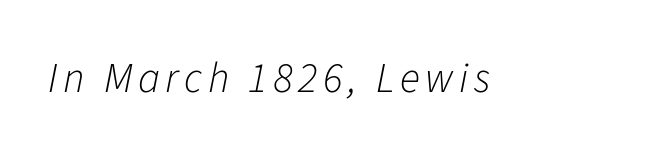
Q: Is the text bold? A: No.
Q: Is the text italic (slanted)? A: Yes, it leans right by about 11 degrees.
Q: Is the text underlined? A: No.
Q: Width (condensed, normal, or wide)? A: Normal.
Q: Stroke contrast? A: Low.
Q: x-height? A: Medium.
Q: Monospaced? A: No.
